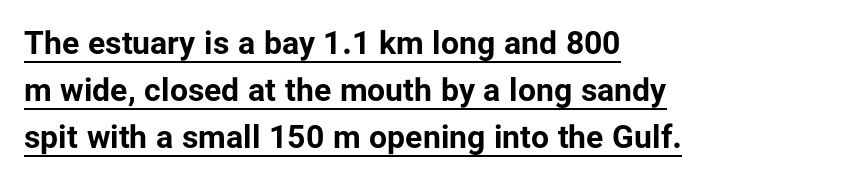
{"serif": "no", "italic": "no", "bold": "yes", "weight": "bold", "width": "normal", "stroke_contrast": "low", "x_height": "medium", "monospaced": "no", "underline": "yes", "align": "left", "line_spacing": "normal", "line_spacing_ratio": 1.47, "letter_spacing": "normal", "letter_spacing_em": 0.0, "glyph_px": 32}
